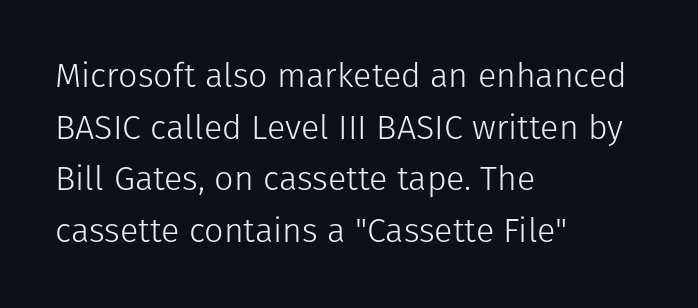
The image shows 34 px light sans-serif type, upright; set left-aligned, normal line spacing (1.52x), normal letter spacing, not underlined; low stroke contrast and a medium x-height.
